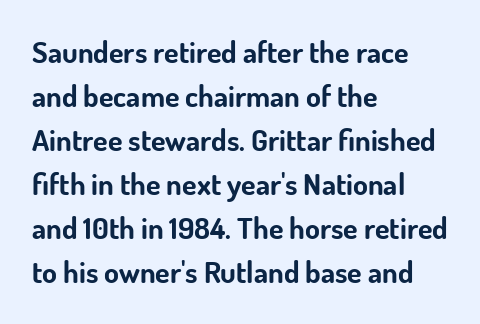
The image shows 30 px bold sans-serif type, upright; set left-aligned, normal line spacing (1.47x), normal letter spacing, not underlined; low stroke contrast and a small x-height.
